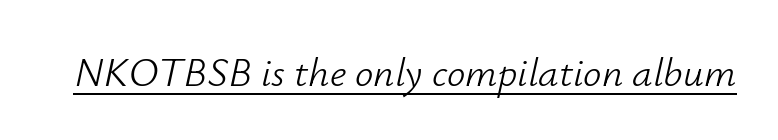
The image shows 41 px light type, italic (leaning right); set normal letter spacing, underlined; low stroke contrast and a small x-height.
